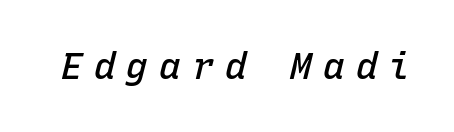
The image shows 36 px semibold type, italic (leaning right), monospaced; set unusually wide letter spacing (+0.31 em), not underlined; low stroke contrast and a medium x-height.
